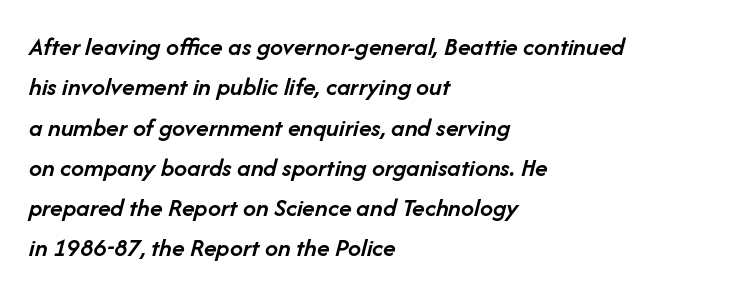
The image shows 26 px text type, italic (leaning right); set left-aligned, normal line spacing (1.55x), normal letter spacing, not underlined.
